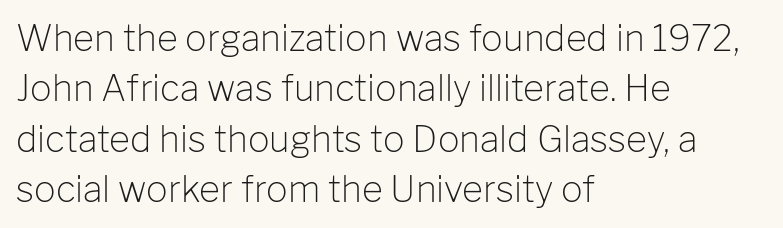
Q: Is the text bold? A: No.
Q: Is the text italic (slanted)? A: No, it is upright.
Q: Is the typeface a serif or a sans-serif typeface? A: Sans-serif.
Q: Is the text underlined? A: No.
Q: How is the paragraph aligned? A: Left-aligned.
Q: Is the spacing between letters normal or unusually wide? A: Normal.
Q: Is the spacing between lines tight, normal or loose? A: Normal.
Q: Width (condensed, normal, or wide)? A: Normal.
Q: Stroke contrast? A: Low.
Q: x-height? A: Medium.
Q: Monospaced? A: No.
